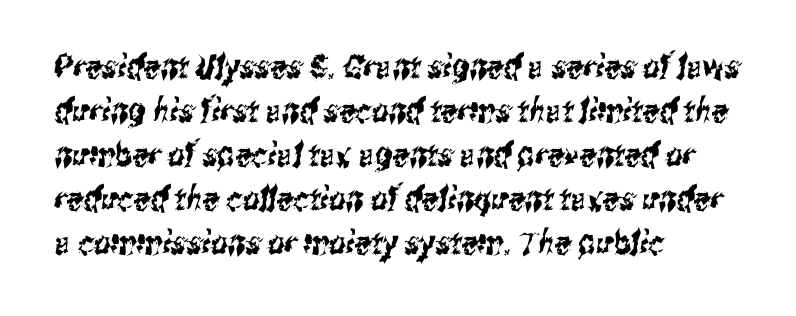
Leftover space on each line is placed entirely after the last word. Font category for this specimen: sans-serif. A clean baseline with only descenders dipping below it. Do the characters align in a grid? No, the font is proportional. Each word holds together tightly as a unit, with standard inter-letter gaps. Honestly, the row spacing looks completely unremarkable.
